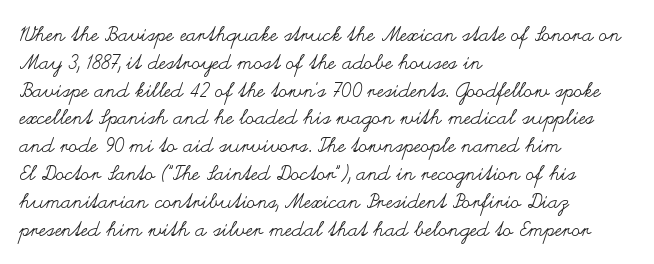
Nothing heavy about these letters — not bold at all. Compared with a centered layout, this one pins lines to the left instead. Spacing between characters is what you'd get straight out of the box. Anything drawn beneath the words? Only blank space.
